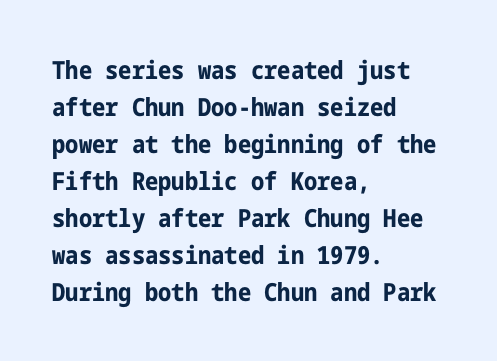
Q: Is the text bold? A: Yes.
Q: Is the text italic (slanted)? A: No, it is upright.
Q: Is the text underlined? A: No.
Q: How is the paragraph aligned? A: Left-aligned.
Q: Is the spacing between letters normal or unusually wide? A: Normal.
Q: Is the spacing between lines tight, normal or loose? A: Normal.
